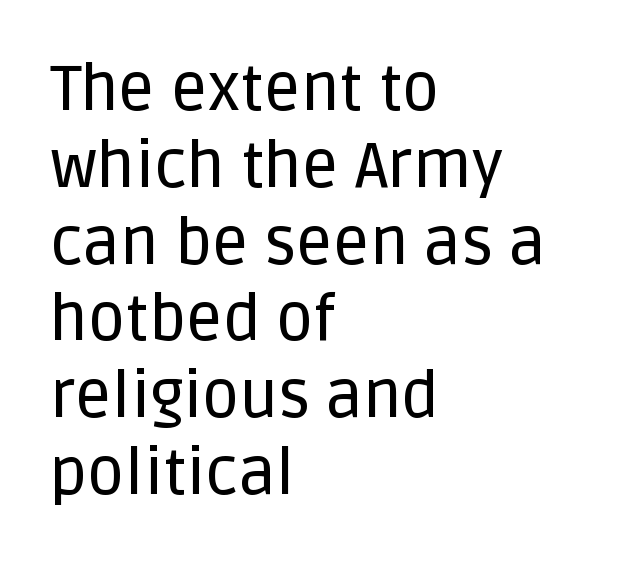
{"serif": "no", "italic": "no", "width": "normal", "stroke_contrast": "low", "x_height": "large", "monospaced": "no", "underline": "no", "align": "left", "line_spacing_ratio": 1.2, "letter_spacing": "normal", "letter_spacing_em": 0.0, "glyph_px": 64}
